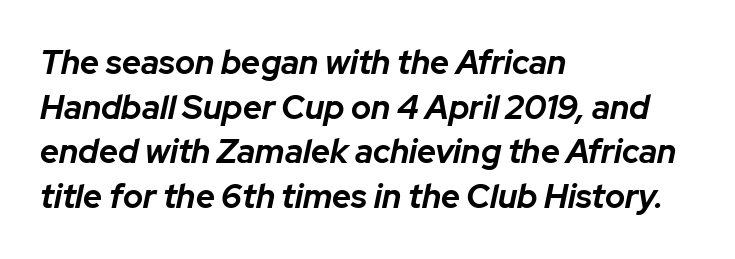
Q: Is the text bold? A: Yes.
Q: Is the text italic (slanted)? A: Yes, it leans right by about 12 degrees.
Q: Is the text underlined? A: No.
Q: How is the paragraph aligned? A: Left-aligned.
Q: Is the spacing between letters normal or unusually wide? A: Normal.
Q: Is the spacing between lines tight, normal or loose? A: Normal.
Q: Width (condensed, normal, or wide)? A: Normal.
Q: Stroke contrast? A: Low.
Q: x-height? A: Medium.
Q: Monospaced? A: No.
